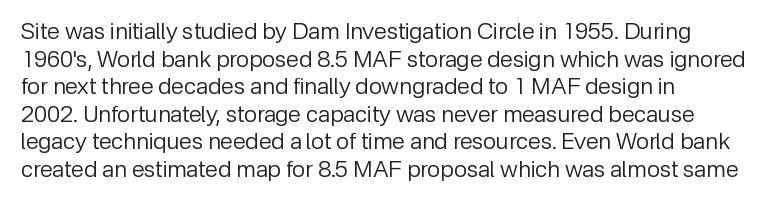
Unlike italic type, these characters show no tilt at all. The string is rendered with underlining switched off. The lines are quadded left. Tracking here is standard; glyphs follow each other at the usual distance. The letters look calm and open, with moderate or lighter stems.
